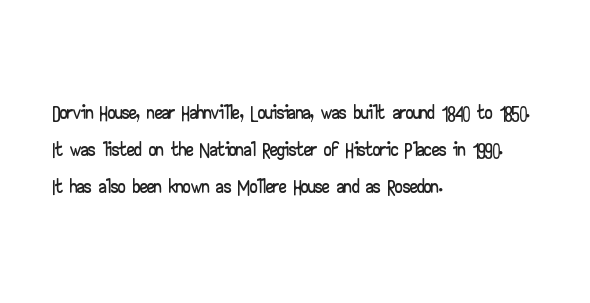
Q: Is the text italic (slanted)? A: No, it is upright.
Q: Is the typeface a serif or a sans-serif typeface? A: Sans-serif.
Q: Is the text underlined? A: No.
Q: How is the paragraph aligned? A: Left-aligned.
Q: Is the spacing between letters normal or unusually wide? A: Normal.
Q: Width (condensed, normal, or wide)? A: Wide.
Q: Stroke contrast? A: Low.
Q: x-height? A: Small.
Q: Monospaced? A: No.
